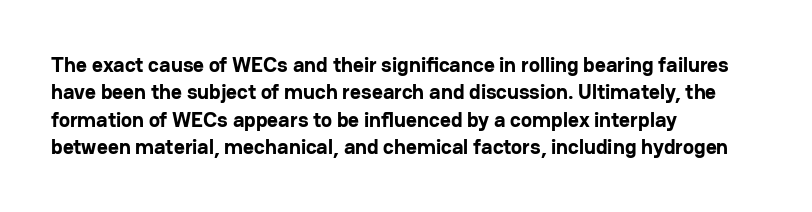
The image shows 21 px bold type, upright; set left-aligned, normal line spacing (1.3x), normal letter spacing, not underlined.
